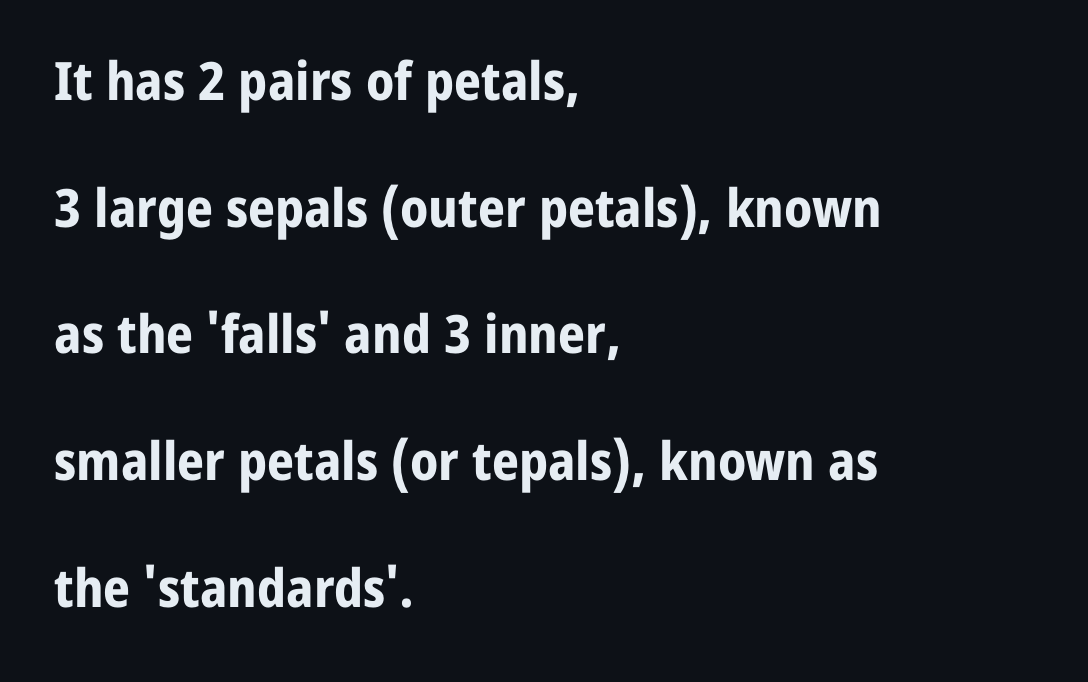
Q: Is the text bold? A: Yes.
Q: Is the text italic (slanted)? A: No, it is upright.
Q: Is the typeface a serif or a sans-serif typeface? A: Sans-serif.
Q: Is the text underlined? A: No.
Q: How is the paragraph aligned? A: Left-aligned.
Q: Is the spacing between letters normal or unusually wide? A: Normal.
Q: Is the spacing between lines tight, normal or loose? A: Loose.
Q: Width (condensed, normal, or wide)? A: Normal.
Q: Stroke contrast? A: Low.
Q: x-height? A: Medium.
Q: Monospaced? A: No.
